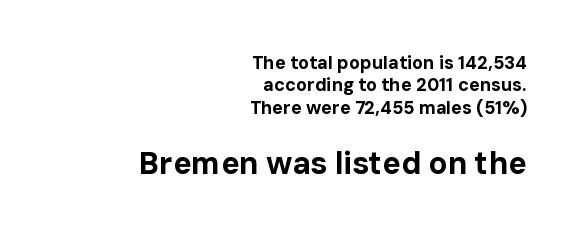
The image shows 31 px bold sans-serif type, upright; set right-aligned, normal line spacing (1.25x), normal letter spacing, not underlined; the second (bottom) block is 1.72x larger; low stroke contrast and a medium x-height.
